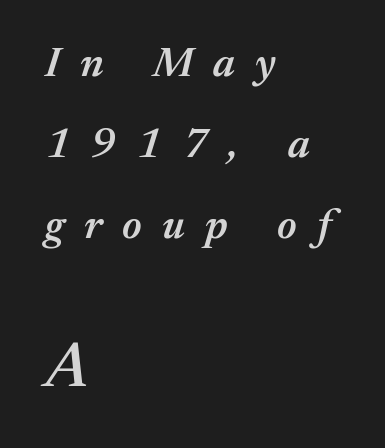
The passage shown leans; its letterforms are oblique. The rendering uses natural spacing where letterforms have individual widths. Substantial extra tracking has been applied to these lines. Is the block centered? No — it sits flush against the left margin.
